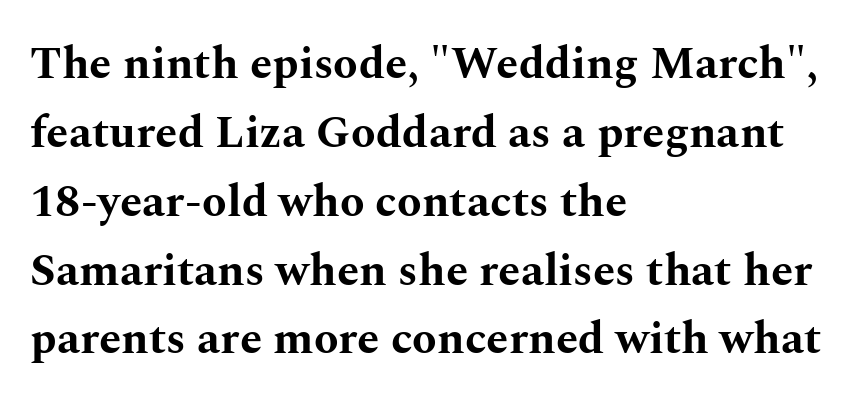
The image shows 45 px bold, wide serif type, upright; set left-aligned, normal line spacing (1.53x), normal letter spacing, not underlined; medium stroke contrast and a medium x-height.
